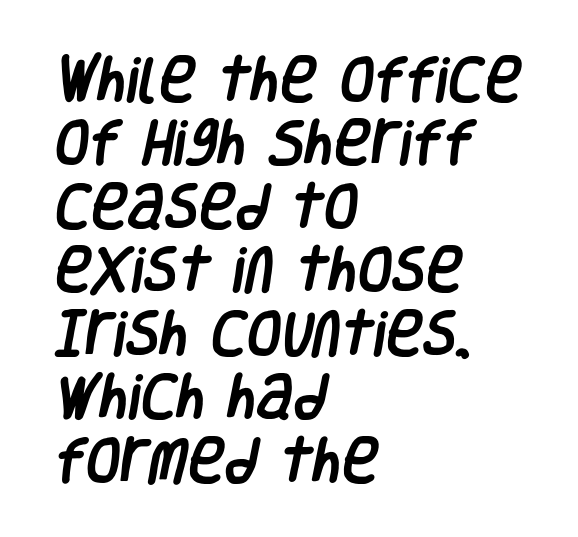
The image shows 50 px condensed sans-serif type; set left-aligned, normal line spacing (1.27x), normal letter spacing, not underlined; low stroke contrast and a large x-height.
